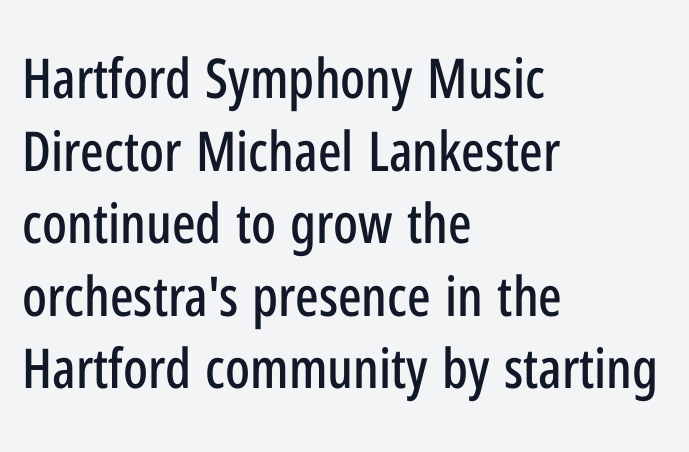
The passage shown is typed in a proportional face where columns would drift. Observe the ordinary spacing: letters are neighbours, not strangers. These lines were composed using upright roman letters. The leading is moderate, giving the passage an even texture.
